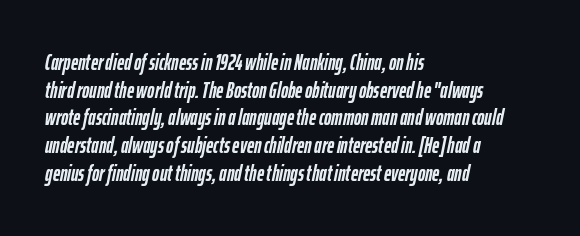
Vertical spacing — default. The passage is arranged the way most books set body copy — flush left. The strip under each line holds only bare page. Characters follow at the spacing the type designer built in. Students, this is bold: see how much ink each stroke carries.
